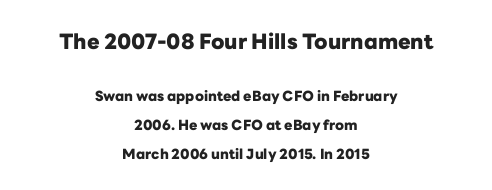
Q: Is the text bold? A: Yes.
Q: Is the text italic (slanted)? A: No, it is upright.
Q: Is the text underlined? A: No.
Q: How is the paragraph aligned? A: Centered.
Q: Is the spacing between letters normal or unusually wide? A: Normal.
Q: Is the spacing between lines tight, normal or loose? A: Loose.
Q: Which block of text is set in a larger size, the first (top) or the second (bottom)? A: The first (top) one.
